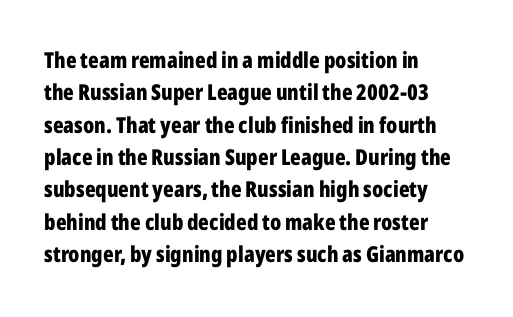
The image shows 22 px bold type, upright; set left-aligned, normal line spacing (1.47x), normal letter spacing, not underlined.
